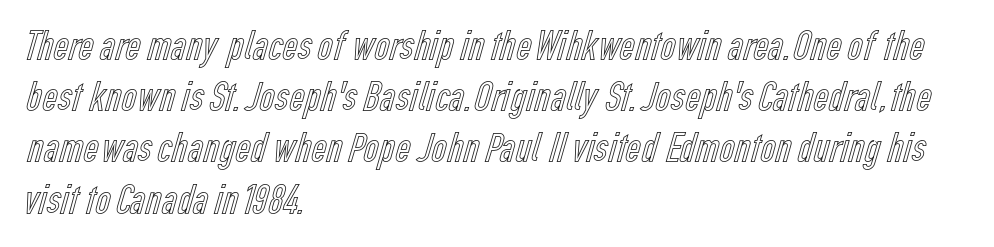
Q: Is the text italic (slanted)? A: Yes.
Q: Is the text underlined? A: No.
Q: How is the paragraph aligned? A: Left-aligned.
Q: Is the spacing between letters normal or unusually wide? A: Normal.
Q: Width (condensed, normal, or wide)? A: Condensed.
Q: x-height? A: Medium.
Q: Monospaced? A: No.
